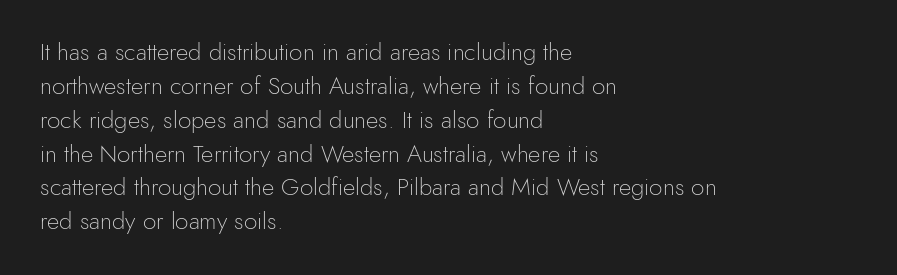
{"italic": "no", "bold": "no", "underline": "no", "align": "left", "line_spacing": "normal", "line_spacing_ratio": 1.41, "letter_spacing": "normal", "letter_spacing_em": 0.0, "glyph_px": 24}
